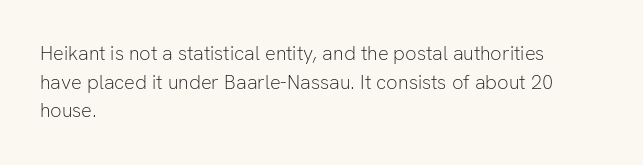
{"italic": "no", "bold": "no", "underline": "no", "align": "left", "line_spacing": "normal", "line_spacing_ratio": 1.43, "letter_spacing": "normal", "letter_spacing_em": 0.0, "glyph_px": 20}
